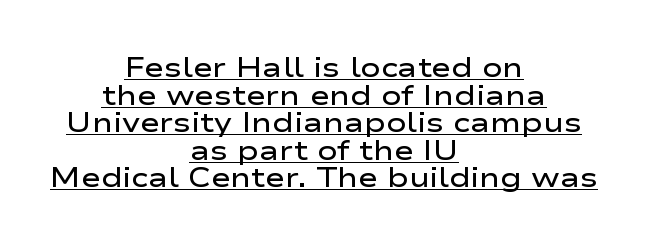
Q: Is the text bold? A: Semi-bold.
Q: Is the text italic (slanted)? A: No, it is upright.
Q: Is the text underlined? A: Yes.
Q: How is the paragraph aligned? A: Centered.
Q: Is the spacing between letters normal or unusually wide? A: Normal.
Q: Is the spacing between lines tight, normal or loose? A: Tight.
